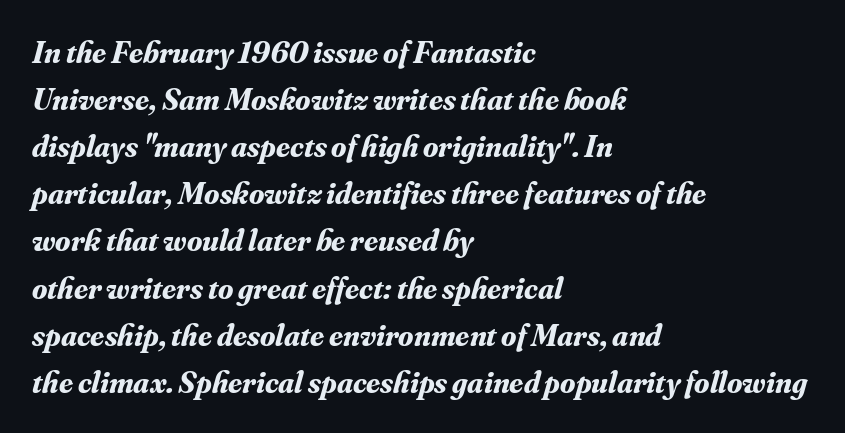
{"serif": "yes", "italic": "yes", "lean": "right", "slant_degrees": 16, "bold": "yes", "weight": "bold", "width": "normal", "stroke_contrast": "medium", "x_height": "small", "monospaced": "no", "underline": "no", "align": "left", "line_spacing": "normal", "line_spacing_ratio": 1.52, "letter_spacing": "normal", "letter_spacing_em": 0.0, "glyph_px": 31}
